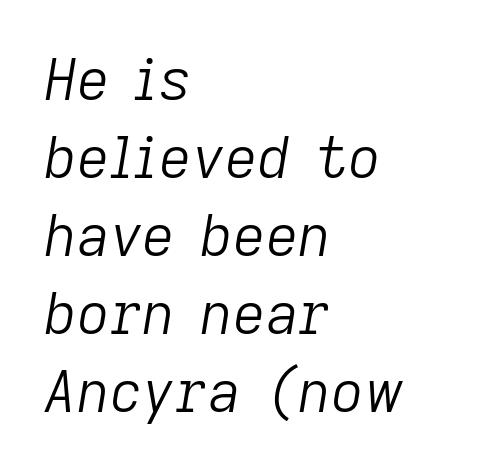
The letters are slanted; this is an italic face. A classic flush-left, rag-right setting is used for this passage. Any mark beneath the type? The region is blank. The gaps between neighbouring characters are ordinary and unremarkable.
